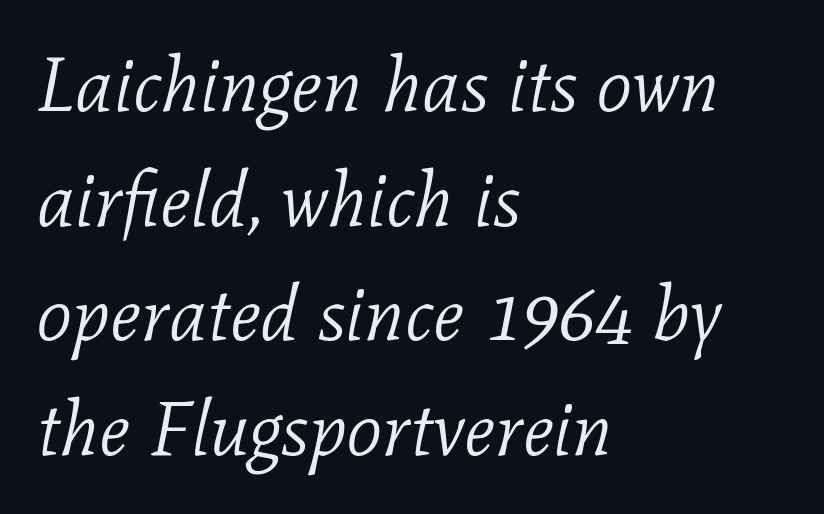
{"serif": "yes", "italic": "yes", "lean": "right", "slant_degrees": 11, "bold": "no", "weight": "light", "width": "normal", "stroke_contrast": "low", "x_height": "medium", "monospaced": "no", "underline": "no", "align": "left", "line_spacing": "normal", "line_spacing_ratio": 1.49, "letter_spacing": "normal", "letter_spacing_em": 0.0, "glyph_px": 77}
